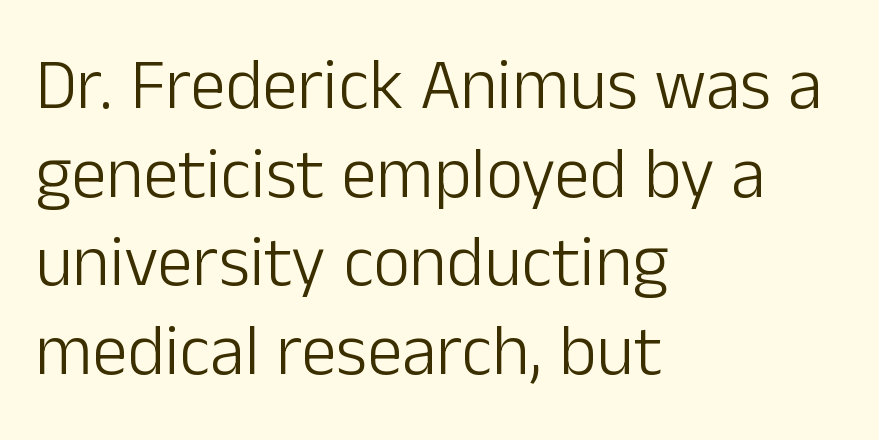
The image shows 71 px light sans-serif type, upright; set left-aligned, normal line spacing (1.25x), normal letter spacing, not underlined; low stroke contrast and a medium x-height.
